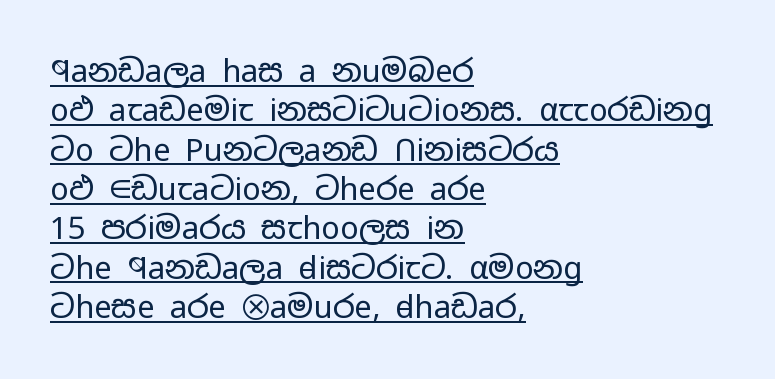
The image shows 31 px regular-weight, wide sans-serif type, upright; set left-aligned, normal line spacing (1.27x), normal letter spacing, underlined; low stroke contrast and a medium x-height.
